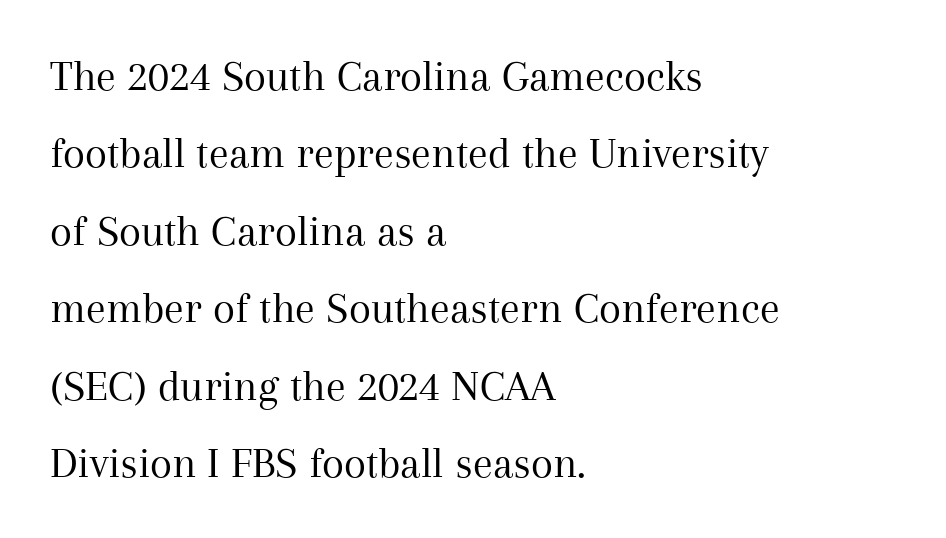
{"serif": "yes", "italic": "no", "bold": "no", "weight": "regular", "width": "normal", "stroke_contrast": "medium", "x_height": "medium", "monospaced": "no", "underline": "no", "align": "left", "line_spacing_ratio": 1.72, "letter_spacing": "normal", "letter_spacing_em": 0.0, "glyph_px": 45}
